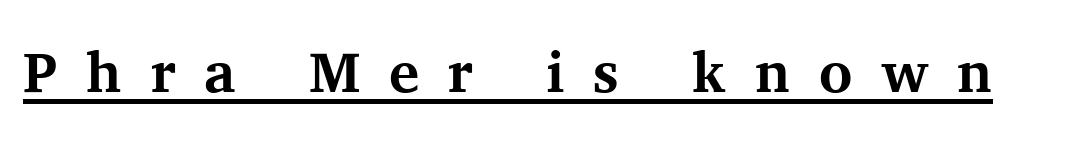
The image shows 57 px bold serif type, upright; set unusually wide letter spacing (+0.5 em), underlined; medium stroke contrast and a medium x-height.
